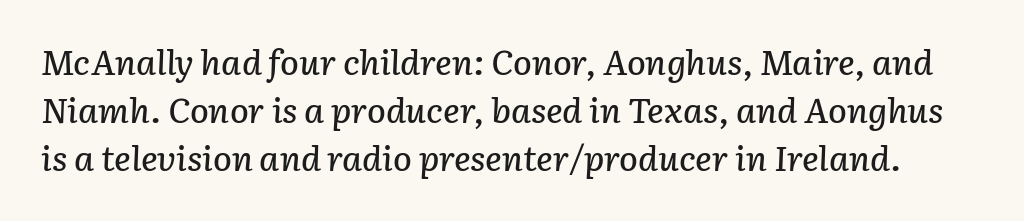
{"italic": "yes", "lean": "right", "slant_degrees": 3, "width": "normal", "stroke_contrast": "low", "x_height": "medium", "monospaced": "no", "underline": "no", "line_spacing": "normal", "line_spacing_ratio": 1.37, "letter_spacing": "normal", "letter_spacing_em": 0.0, "glyph_px": 35}
